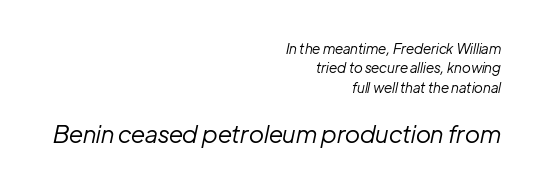
In terms of leading, this rendering sits right in the middle. Short and long lines alike share a common ending point at right. Stem width sits at or under what a default text font uses. In terms of posture, this sample is oblique.
